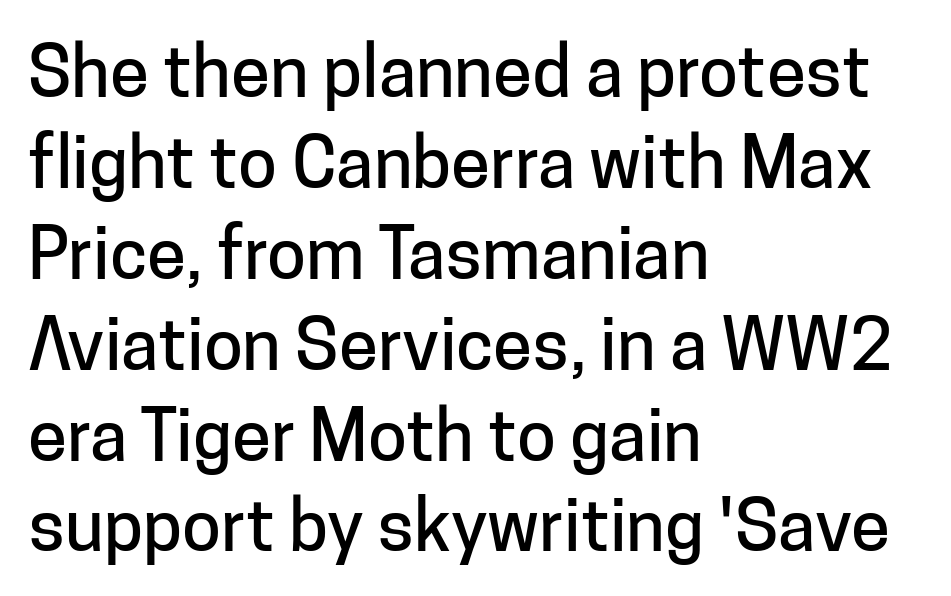
{"serif": "no", "italic": "no", "width": "normal", "stroke_contrast": "low", "x_height": "medium", "monospaced": "no", "underline": "no", "align": "left", "line_spacing": "normal", "line_spacing_ratio": 1.28, "letter_spacing": "normal", "letter_spacing_em": 0.0, "glyph_px": 71}
